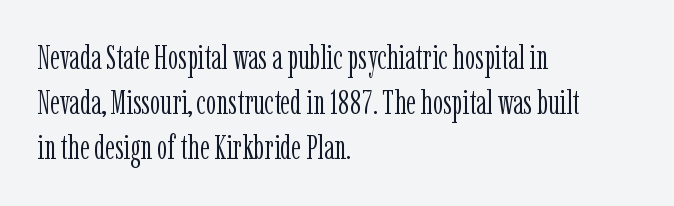
{"serif": "yes", "italic": "no", "bold": "no", "weight": "light", "width": "condensed", "stroke_contrast": "low", "x_height": "medium", "monospaced": "no", "underline": "no", "align": "left", "line_spacing": "normal", "line_spacing_ratio": 1.37, "letter_spacing": "normal", "letter_spacing_em": 0.0, "glyph_px": 33}
